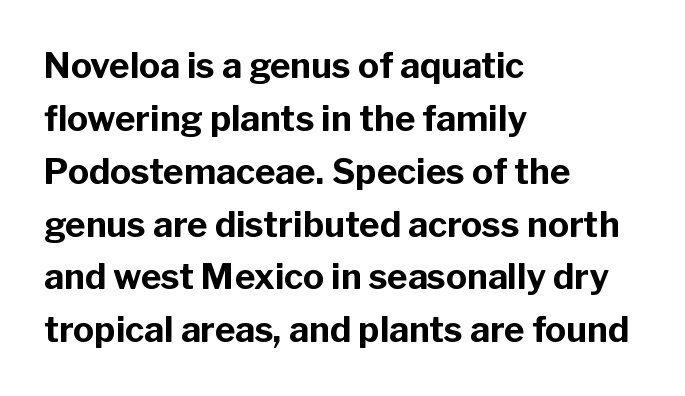
Q: Is the text bold? A: Yes.
Q: Is the text italic (slanted)? A: No, it is upright.
Q: Is the typeface a serif or a sans-serif typeface? A: Sans-serif.
Q: Is the text underlined? A: No.
Q: How is the paragraph aligned? A: Left-aligned.
Q: Is the spacing between letters normal or unusually wide? A: Normal.
Q: Is the spacing between lines tight, normal or loose? A: Normal.
Q: Width (condensed, normal, or wide)? A: Normal.
Q: Stroke contrast? A: Low.
Q: x-height? A: Medium.
Q: Monospaced? A: No.
